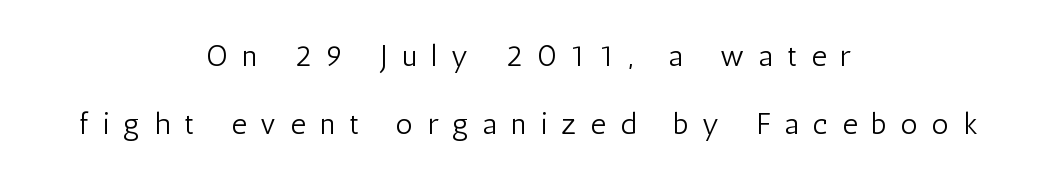
Q: Is the text bold? A: No.
Q: Is the text italic (slanted)? A: No, it is upright.
Q: Is the typeface a serif or a sans-serif typeface? A: Sans-serif.
Q: Is the text underlined? A: No.
Q: How is the paragraph aligned? A: Centered.
Q: Is the spacing between letters normal or unusually wide? A: Unusually wide.
Q: Is the spacing between lines tight, normal or loose? A: Loose.
Q: Width (condensed, normal, or wide)? A: Condensed.
Q: Stroke contrast? A: Low.
Q: x-height? A: Medium.
Q: Monospaced? A: No.
